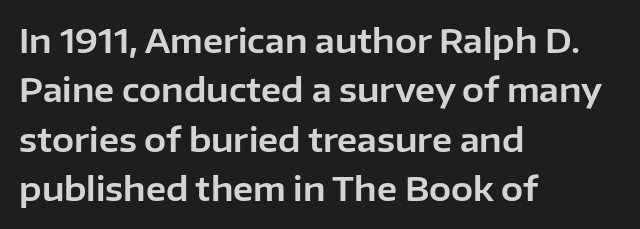
{"serif": "no", "italic": "no", "width": "normal", "stroke_contrast": "low", "x_height": "medium", "monospaced": "no", "underline": "no", "align": "left", "line_spacing": "normal", "line_spacing_ratio": 1.5, "letter_spacing": "normal", "letter_spacing_em": 0.0, "glyph_px": 33}
